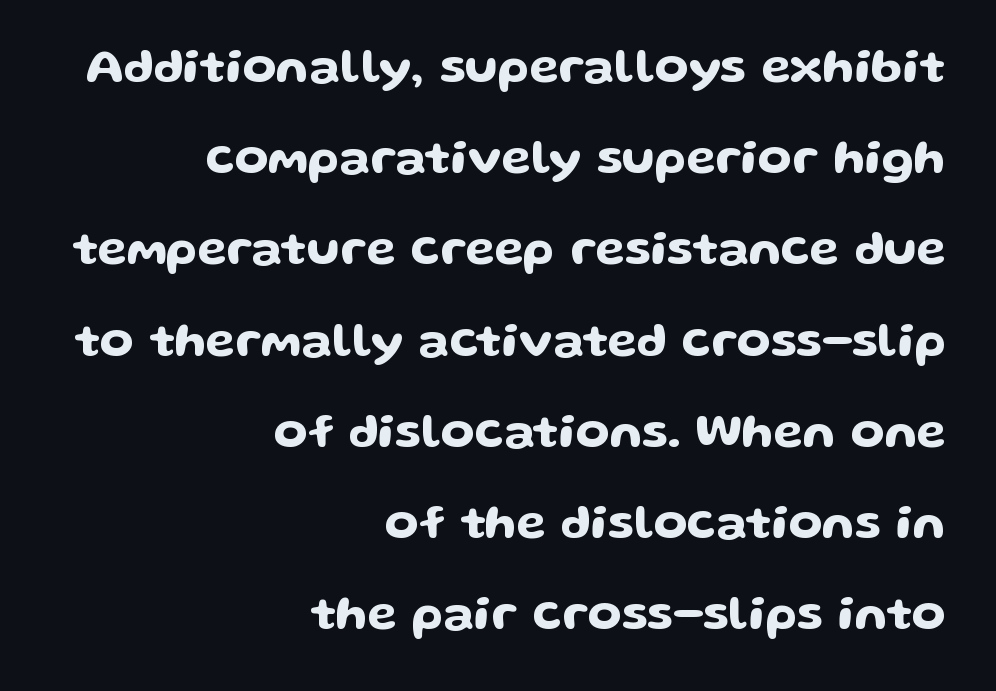
Q: Is the text italic (slanted)? A: No, it is upright.
Q: Is the typeface a serif or a sans-serif typeface? A: Sans-serif.
Q: Is the text underlined? A: No.
Q: How is the paragraph aligned? A: Right-aligned.
Q: Is the spacing between letters normal or unusually wide? A: Normal.
Q: Is the spacing between lines tight, normal or loose? A: Loose.
Q: Width (condensed, normal, or wide)? A: Wide.
Q: Stroke contrast? A: Low.
Q: x-height? A: Medium.
Q: Monospaced? A: No.
